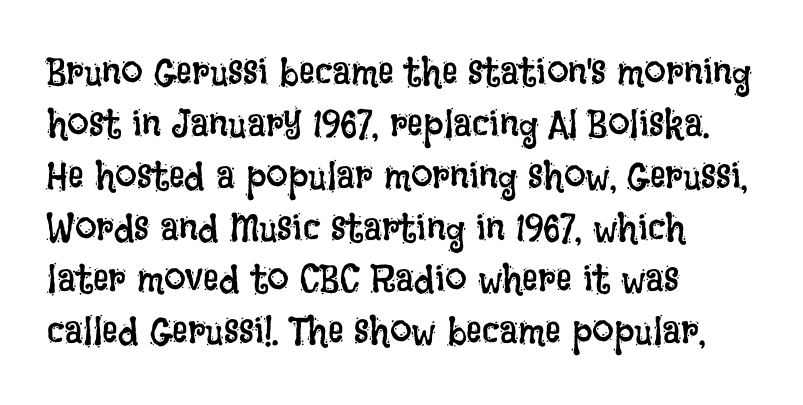
The font sits on the lighter half of the weight spectrum, regular included. Bare-footed words on every line. This sample has the flowing, uneven cadence of proportional lettering. What stands out about the letter spacing? Nothing — it is the standard amount. Horizontal bands of white between lines are of average thickness.
